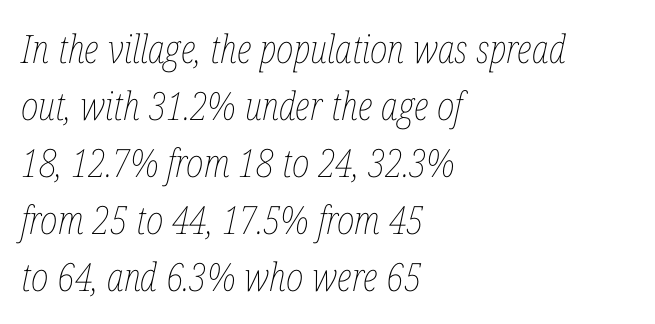
Stroke mass is kept to a normal reading level or below. These lines were composed using italics. Nothing unusual about the tracking: characters are spaced as the font intends. A typesetter would call this proportional, since set widths differ per character. The leading is moderate, giving the passage an even texture. Horizontal alignment here is leftward, the default for most running prose.
